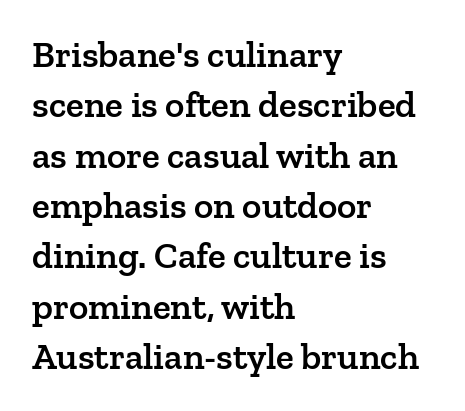
Q: Is the text bold? A: Semi-bold.
Q: Is the text italic (slanted)? A: No, it is upright.
Q: Is the typeface a serif or a sans-serif typeface? A: Serif.
Q: Is the text underlined? A: No.
Q: How is the paragraph aligned? A: Left-aligned.
Q: Is the spacing between letters normal or unusually wide? A: Normal.
Q: Is the spacing between lines tight, normal or loose? A: Normal.
Q: Width (condensed, normal, or wide)? A: Normal.
Q: Stroke contrast? A: Low.
Q: x-height? A: Medium.
Q: Monospaced? A: No.
